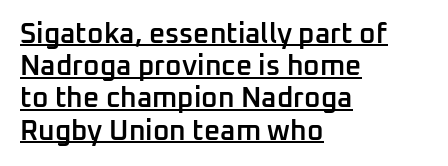
{"serif": "no", "italic": "no", "bold": "semi", "weight": "semibold", "width": "normal", "stroke_contrast": "low", "x_height": "medium", "monospaced": "no", "underline": "yes", "align": "left", "line_spacing": "tight", "line_spacing_ratio": 1.15, "letter_spacing": "normal", "letter_spacing_em": 0.0, "glyph_px": 28}
